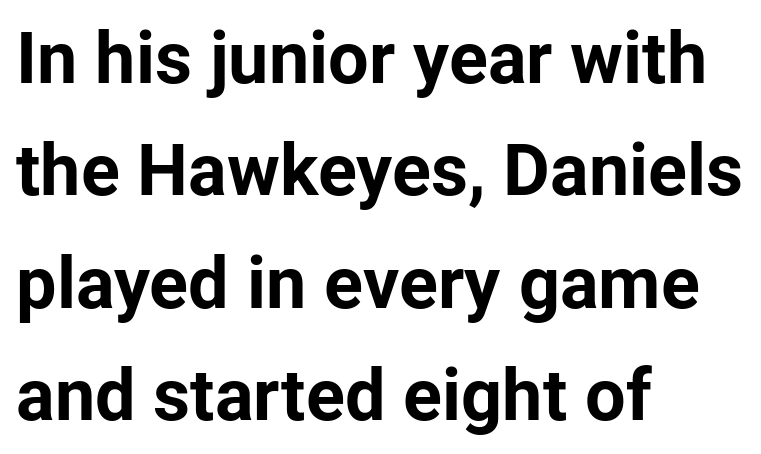
Q: Is the text bold? A: Yes.
Q: Is the text italic (slanted)? A: No, it is upright.
Q: Is the typeface a serif or a sans-serif typeface? A: Sans-serif.
Q: Is the text underlined? A: No.
Q: How is the paragraph aligned? A: Left-aligned.
Q: Is the spacing between letters normal or unusually wide? A: Normal.
Q: Is the spacing between lines tight, normal or loose? A: Normal.
Q: Width (condensed, normal, or wide)? A: Normal.
Q: Stroke contrast? A: Low.
Q: x-height? A: Medium.
Q: Monospaced? A: No.
